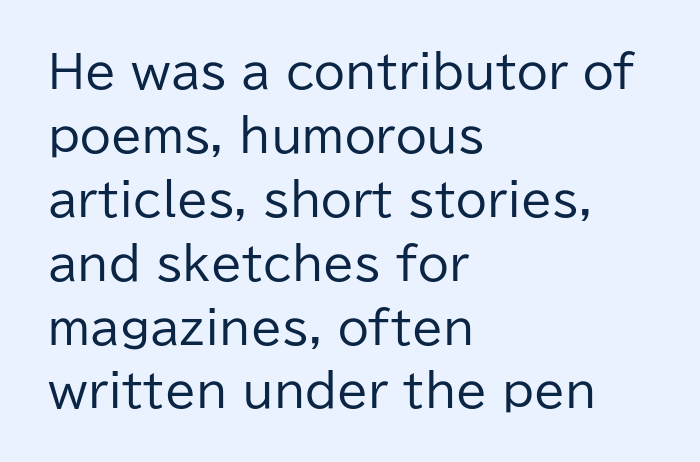
{"serif": "no", "italic": "no", "bold": "no", "weight": "regular", "width": "normal", "stroke_contrast": "low", "x_height": "medium", "monospaced": "no", "underline": "no", "align": "left", "line_spacing": "normal", "line_spacing_ratio": 1.42, "letter_spacing": "normal", "letter_spacing_em": 0.0, "glyph_px": 45}
